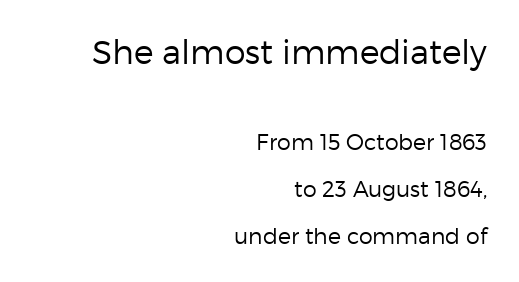
The image shows 33 px regular-weight sans-serif type, upright; set right-aligned, loose line spacing (2.12x), normal letter spacing, not underlined; the first (top) block is 1.5x larger; low stroke contrast and a medium x-height.
